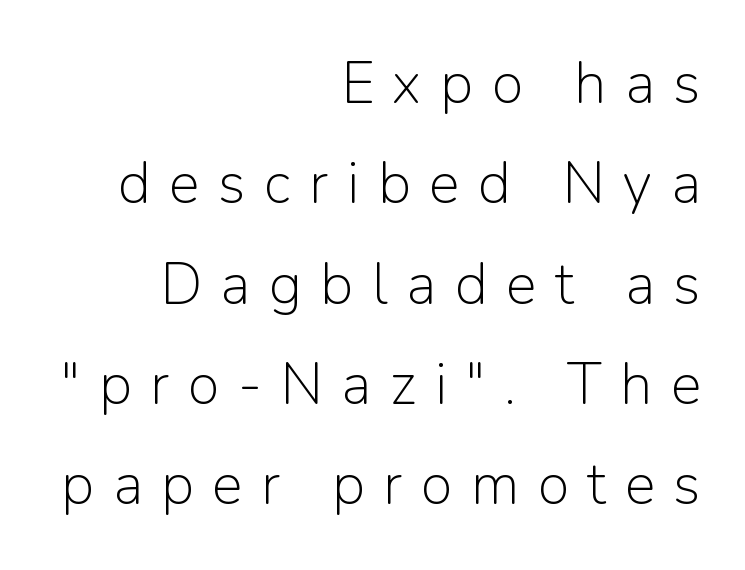
{"serif": "no", "italic": "no", "bold": "no", "weight": "light", "width": "normal", "stroke_contrast": "low", "x_height": "medium", "monospaced": "no", "underline": "no", "align": "right", "line_spacing_ratio": 1.73, "letter_spacing": "wide", "letter_spacing_em": 0.32, "glyph_px": 58}
